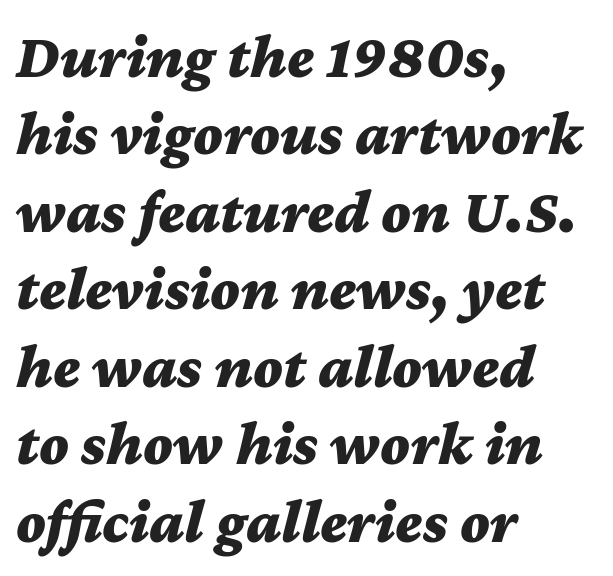
The image shows 62 px bold, wide type, italic (leaning right); set left-aligned, normal line spacing (1.25x), normal letter spacing, not underlined; medium stroke contrast and a medium x-height.
